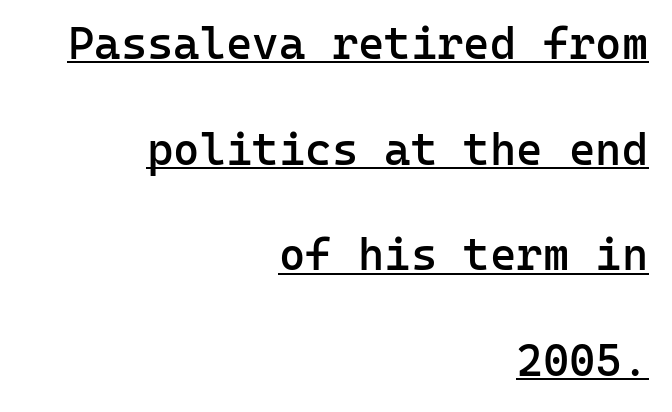
{"serif": "no", "italic": "no", "bold": "semi", "weight": "semibold", "width": "normal", "stroke_contrast": "low", "x_height": "medium", "monospaced": "yes", "underline": "yes", "align": "right", "line_spacing": "loose", "line_spacing_ratio": 2.35, "letter_spacing": "normal", "letter_spacing_em": 0.0, "glyph_px": 45}
